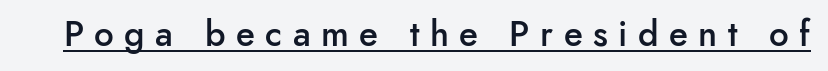
If you drew a line through each stem, it would be perfectly vertical. I'd describe the lettering as semibold — firm but not a full bold. Is this a fixed-width face? No — the glyphs have proportional, varying widths. Note: no serifs on the glyphs.
